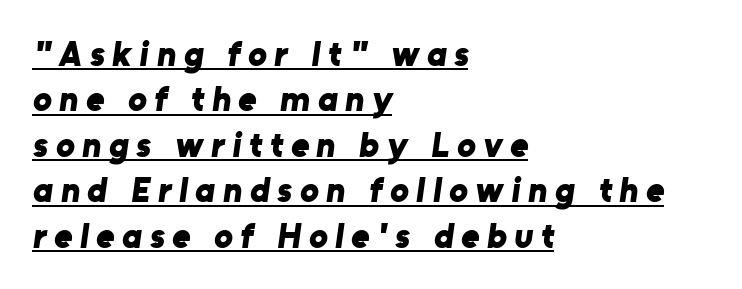
Q: Is the text bold? A: Yes.
Q: Is the typeface a serif or a sans-serif typeface? A: Sans-serif.
Q: Is the text underlined? A: Yes.
Q: How is the paragraph aligned? A: Left-aligned.
Q: Is the spacing between letters normal or unusually wide? A: Unusually wide.
Q: Is the spacing between lines tight, normal or loose? A: Normal.
Q: Width (condensed, normal, or wide)? A: Normal.
Q: Stroke contrast? A: Low.
Q: x-height? A: Medium.
Q: Monospaced? A: No.
